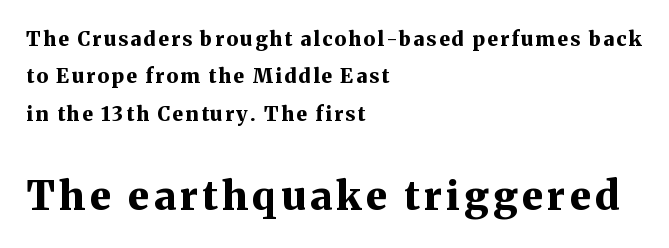
The image shows 40 px bold serif type, upright; set left-aligned, line spacing 1.87x, not underlined; the second (bottom) block is 2.0x larger; medium stroke contrast and a medium x-height.
